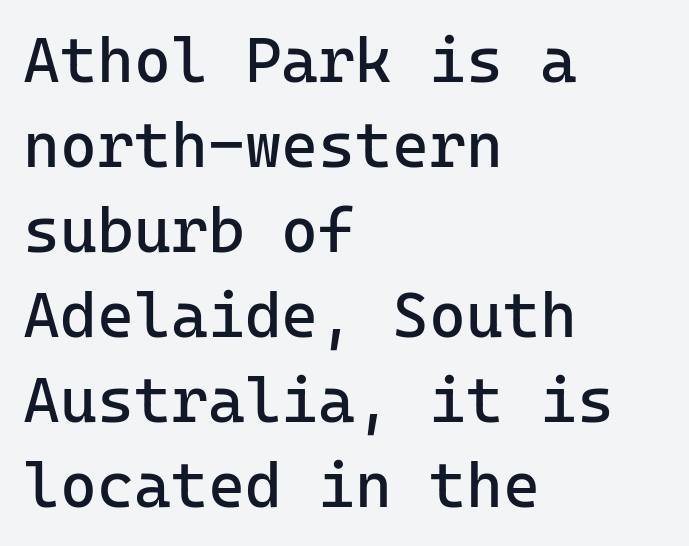
The rendering uses a moderate line-height, typical for paragraphs. One-word summary of the alignment: left. Serifs: no, the terminals of the letterforms are clean. The foot of each line stays bare and open. No letter is thick-stroked: the sample isn't bold. Nobody touched the tracking dial on this one.
